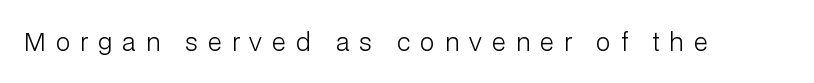
The image shows 24 px text type, upright; set unusually wide letter spacing (+0.43 em), not underlined.
